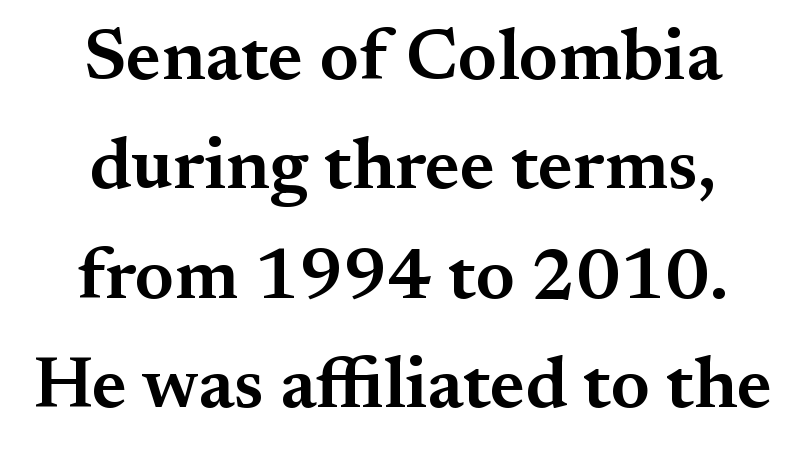
The image shows 73 px semibold serif type, upright; set centered, normal line spacing (1.5x), normal letter spacing, not underlined; medium stroke contrast and a small x-height.
